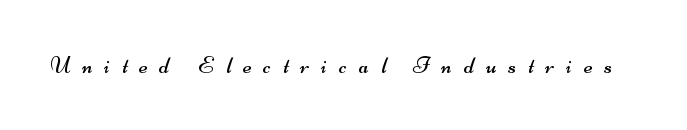
{"bold": "no", "underline": "no", "letter_spacing": "wide", "letter_spacing_em": 0.5, "glyph_px": 24}
